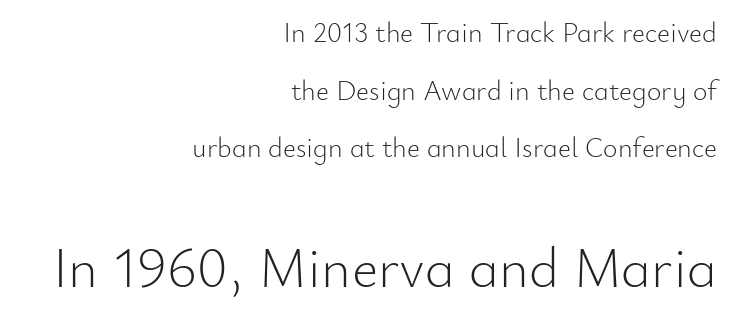
{"serif": "no", "italic": "no", "bold": "no", "weight": "light", "width": "normal", "stroke_contrast": "low", "x_height": "small", "monospaced": "no", "underline": "no", "align": "right", "line_spacing": "loose", "line_spacing_ratio": 2.06, "letter_spacing": "normal", "letter_spacing_em": 0.0, "larger_block": "second", "size_ratio": 2.04, "glyph_px": 57}
